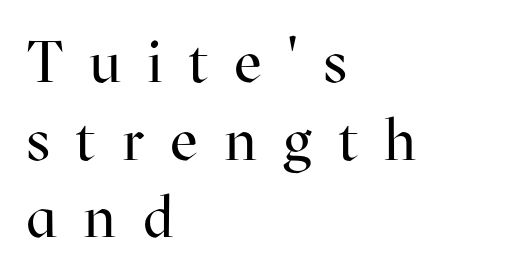
The image shows 58 px regular-weight serif type, upright; set left-aligned, normal line spacing (1.34x), unusually wide letter spacing (+0.45 em), not underlined; high stroke contrast and a medium x-height.
